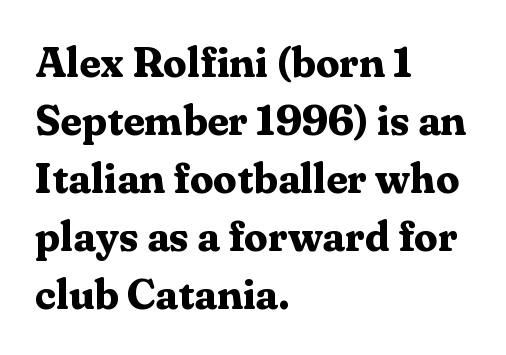
Horizontal alignment here is leftward, the default for most running prose. Each word holds together tightly as a unit, with standard inter-letter gaps. Descender tails drop into unmarked territory. The leading is moderate, giving the passage an even texture.
